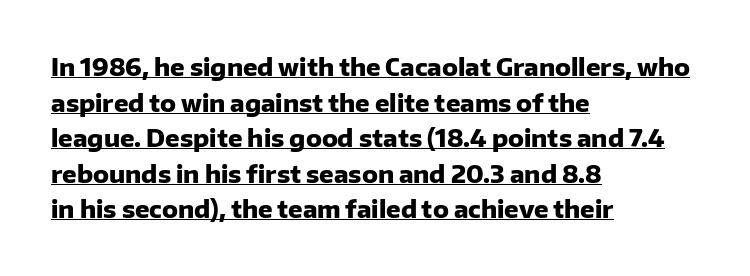
The image shows 24 px bold type, upright; set left-aligned, normal line spacing (1.48x), normal letter spacing, underlined.
